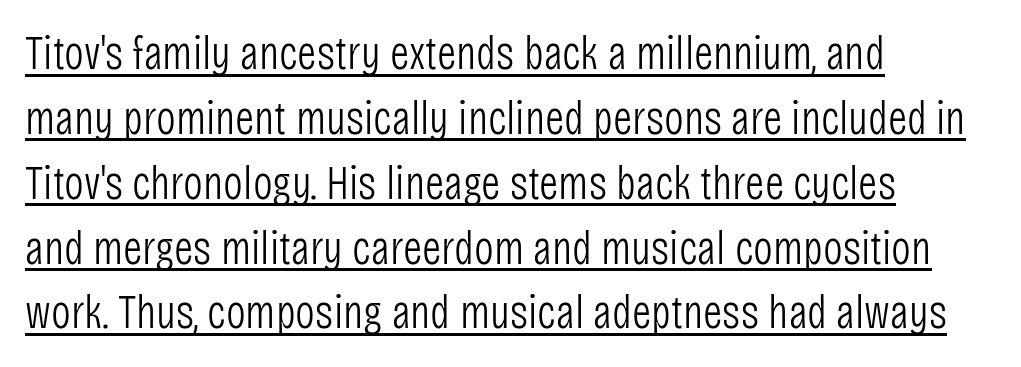
{"serif": "no", "italic": "no", "bold": "no", "weight": "light", "width": "condensed", "stroke_contrast": "low", "x_height": "large", "monospaced": "no", "underline": "yes", "align": "left", "line_spacing": "normal", "line_spacing_ratio": 1.38, "letter_spacing": "normal", "letter_spacing_em": 0.0, "glyph_px": 47}
